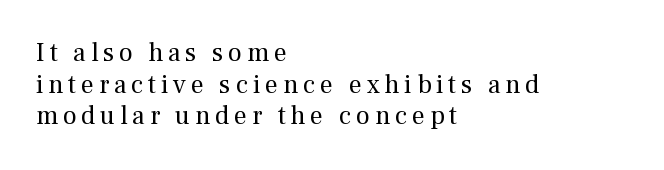
Casual observation: everything's shoved over to the left. No extra ink here — the face is not bold. The zone under the glyphs is completely vacant. Nope, not italic — everything's standing straight.
